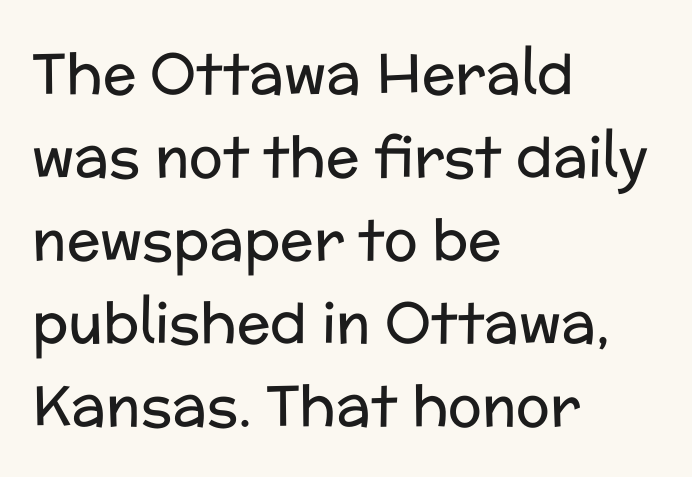
The image shows 56 px regular-weight sans-serif type, upright; set left-aligned, normal line spacing (1.48x), normal letter spacing, not underlined; low stroke contrast and a medium x-height.
